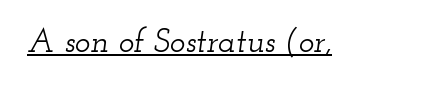
The image shows 33 px wide serif type, italic (leaning right); set normal letter spacing, underlined; low stroke contrast and a small x-height.
